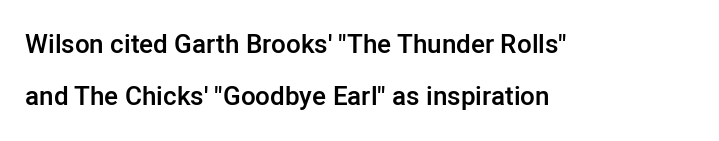
The image shows 26 px text type, upright; set left-aligned, loose line spacing (1.99x), normal letter spacing, not underlined.
